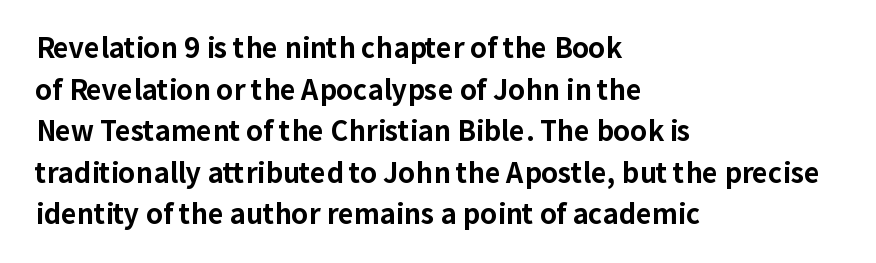
This sample keeps an unexceptional amount of space between lines. Which margin do the lines hug? The left one — the right edge is uneven. The specimen omits any rule beneath the text block's lines. Students, note that the glyphs here touch the page at normal intervals. This is heavy type, rendered in bold.
